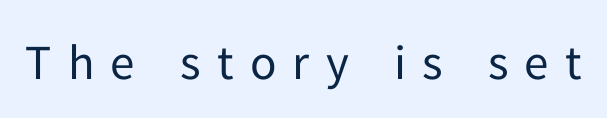
The specimen reads as upright at a glance. Here the glyphs are tracked loosely, breaking word shapes into spaced letters. Type style note: lacks serifs. Is the type heavy? It reads as light-to-regular instead. The gap between lines stays unmarked. You could not count columns in this text — the font is proportionally spaced.
